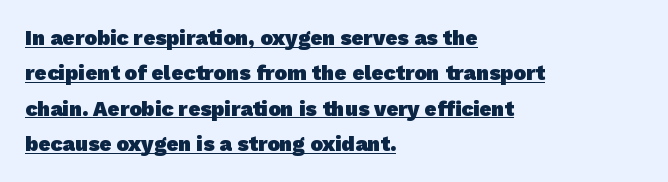
The image shows 21 px bold type; set left-aligned, normal line spacing (1.68x), normal letter spacing, underlined.
